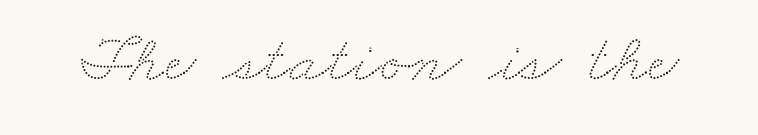
Caption: standard tracking, unaltered. Do the characters align in a grid? No, the font is proportional. This rendering features lettering with no underline.
